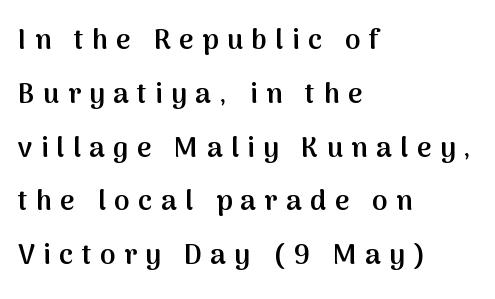
{"serif": "no", "italic": "no", "bold": "semi", "weight": "semibold", "width": "normal", "stroke_contrast": "medium", "x_height": "medium", "monospaced": "no", "underline": "no", "align": "left", "line_spacing": "loose", "line_spacing_ratio": 1.92, "letter_spacing": "wide", "letter_spacing_em": 0.3, "glyph_px": 28}
